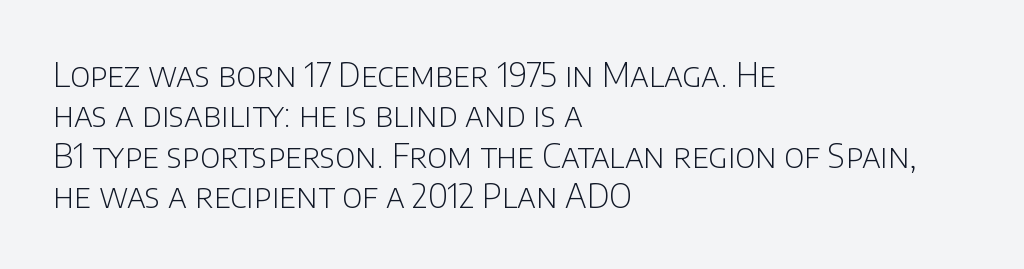
The image shows 33 px light sans-serif type, upright; set left-aligned, line spacing 1.22x, normal letter spacing, not underlined; low stroke contrast and a large x-height.
